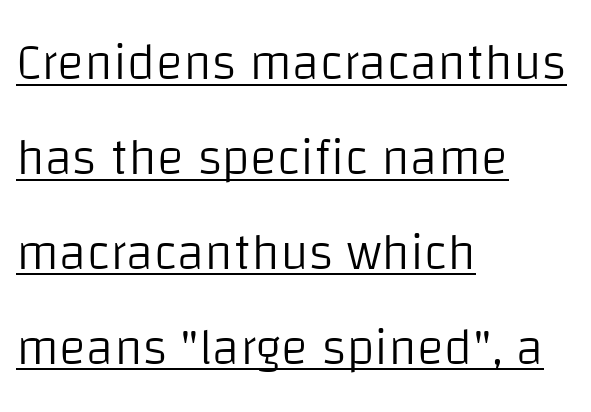
Q: Is the text bold? A: No.
Q: Is the text italic (slanted)? A: No, it is upright.
Q: Is the typeface a serif or a sans-serif typeface? A: Sans-serif.
Q: Is the text underlined? A: Yes.
Q: How is the paragraph aligned? A: Left-aligned.
Q: Is the spacing between letters normal or unusually wide? A: Normal.
Q: Width (condensed, normal, or wide)? A: Normal.
Q: Stroke contrast? A: Low.
Q: x-height? A: Large.
Q: Monospaced? A: No.
